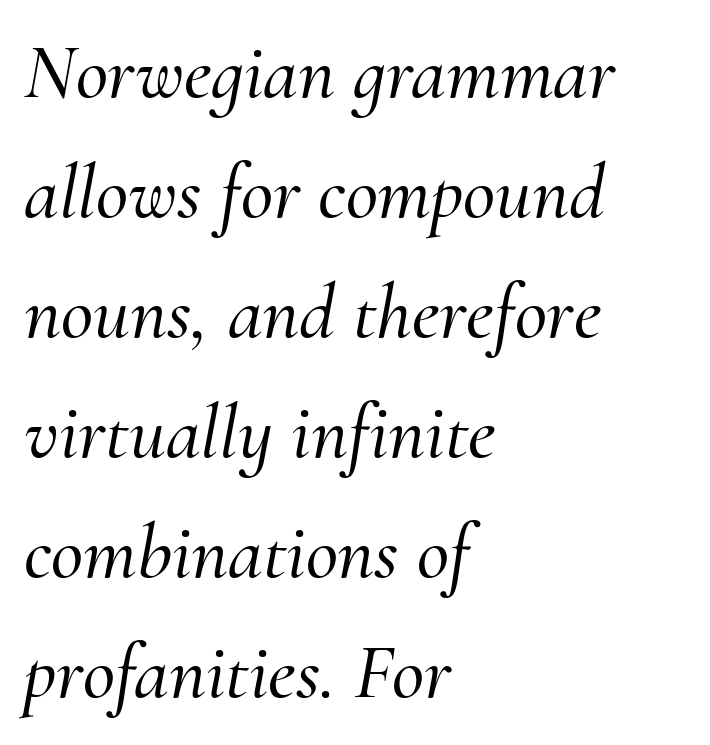
Q: Is the text italic (slanted)? A: Yes, it leans right by about 10 degrees.
Q: Is the typeface a serif or a sans-serif typeface? A: Serif.
Q: Is the text underlined? A: No.
Q: How is the paragraph aligned? A: Left-aligned.
Q: Is the spacing between letters normal or unusually wide? A: Normal.
Q: Is the spacing between lines tight, normal or loose? A: Normal.
Q: Width (condensed, normal, or wide)? A: Normal.
Q: Stroke contrast? A: Medium.
Q: x-height? A: Small.
Q: Monospaced? A: No.
